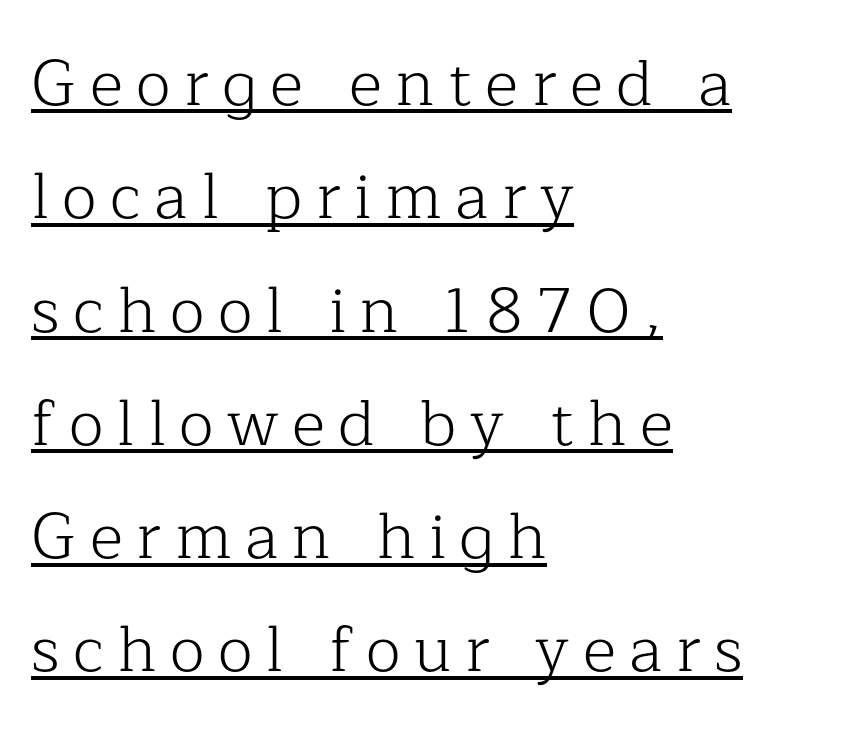
Weight class: somewhere from thin through regular. The letters advance in unequal steps, a hallmark of proportional type. Quick note: not italic, upright. Somebody hit Ctrl+U on this one — the words are underlined. Which margin do the lines hug? The left one — the right edge is uneven. Look at the bottom of the vertical strokes: they flare into serifs here.
